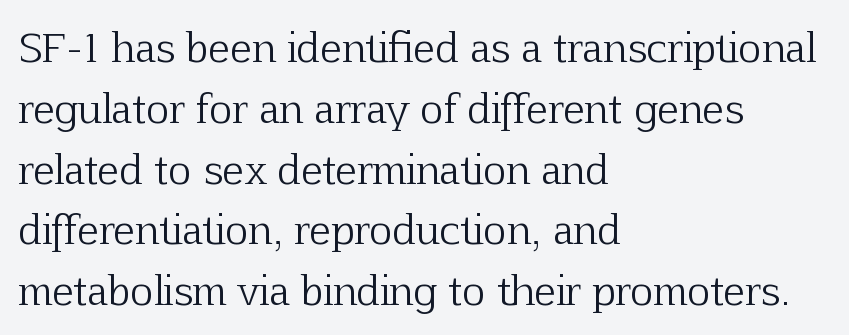
Q: Is the text bold? A: No.
Q: Is the text italic (slanted)? A: No, it is upright.
Q: Is the typeface a serif or a sans-serif typeface? A: Serif.
Q: Is the text underlined? A: No.
Q: How is the paragraph aligned? A: Left-aligned.
Q: Is the spacing between letters normal or unusually wide? A: Normal.
Q: Is the spacing between lines tight, normal or loose? A: Normal.
Q: Width (condensed, normal, or wide)? A: Normal.
Q: Stroke contrast? A: Low.
Q: x-height? A: Medium.
Q: Monospaced? A: No.
